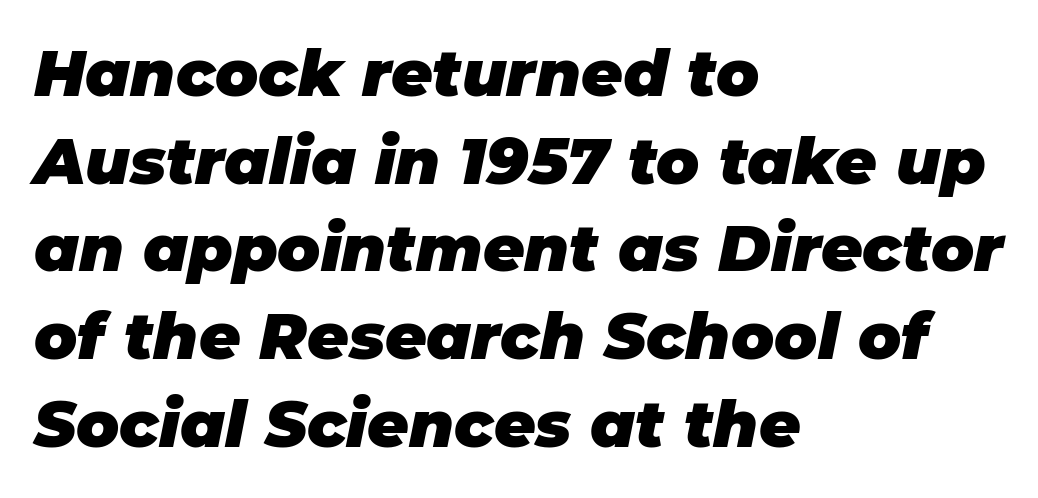
Q: Is the text bold? A: Yes.
Q: Is the text italic (slanted)? A: Yes, it leans right by about 11 degrees.
Q: Is the text underlined? A: No.
Q: How is the paragraph aligned? A: Left-aligned.
Q: Is the spacing between letters normal or unusually wide? A: Normal.
Q: Is the spacing between lines tight, normal or loose? A: Normal.
Q: Width (condensed, normal, or wide)? A: Normal.
Q: Stroke contrast? A: Low.
Q: x-height? A: Large.
Q: Monospaced? A: No.
